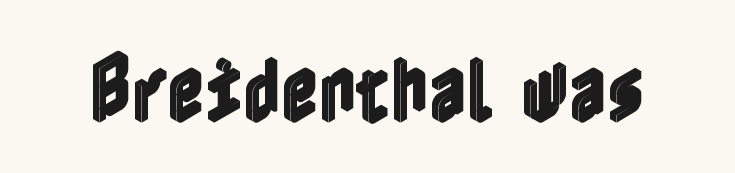
The image shows 73 px condensed type, upright; set normal letter spacing, not underlined; a medium x-height.
